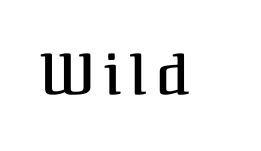
The image shows 57 px semibold serif type, upright; set not underlined; medium stroke contrast and a medium x-height.
